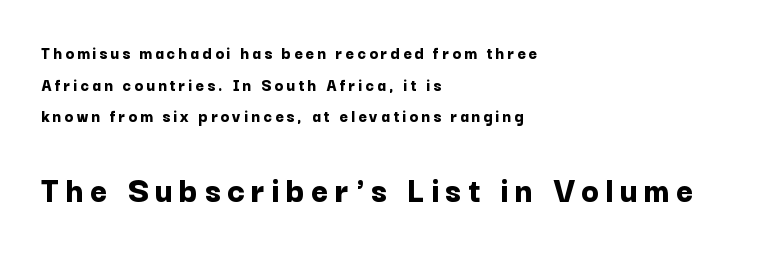
{"serif": "no", "italic": "no", "bold": "yes", "weight": "bold", "width": "normal", "stroke_contrast": "low", "x_height": "medium", "monospaced": "no", "underline": "no", "align": "left", "line_spacing_ratio": 1.76, "larger_block": "second", "size_ratio": 2.06, "glyph_px": 37}
